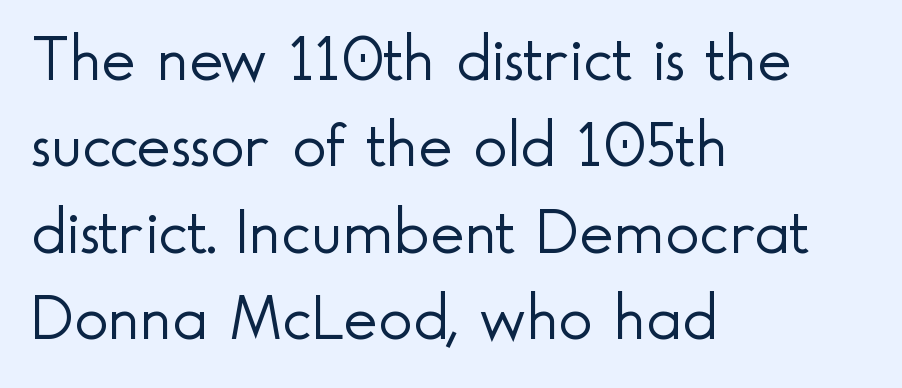
Q: Is the text bold? A: No.
Q: Is the text italic (slanted)? A: No, it is upright.
Q: Is the typeface a serif or a sans-serif typeface? A: Sans-serif.
Q: Is the text underlined? A: No.
Q: How is the paragraph aligned? A: Left-aligned.
Q: Is the spacing between letters normal or unusually wide? A: Normal.
Q: Is the spacing between lines tight, normal or loose? A: Normal.
Q: Width (condensed, normal, or wide)? A: Normal.
Q: x-height? A: Small.
Q: Monospaced? A: No.
